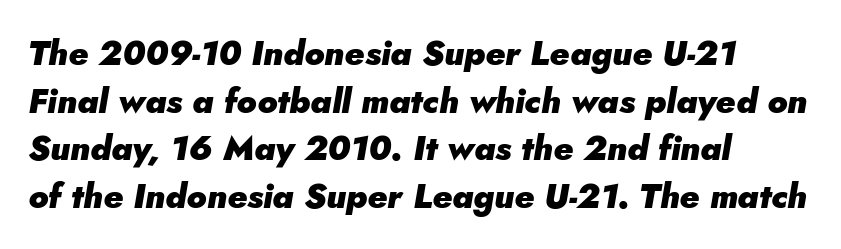
{"italic": "yes", "lean": "right", "slant_degrees": 5, "bold": "yes", "weight": "heavy", "width": "normal", "stroke_contrast": "low", "x_height": "small", "monospaced": "no", "underline": "no", "align": "left", "line_spacing": "normal", "line_spacing_ratio": 1.4, "letter_spacing": "normal", "letter_spacing_em": 0.0, "glyph_px": 34}
